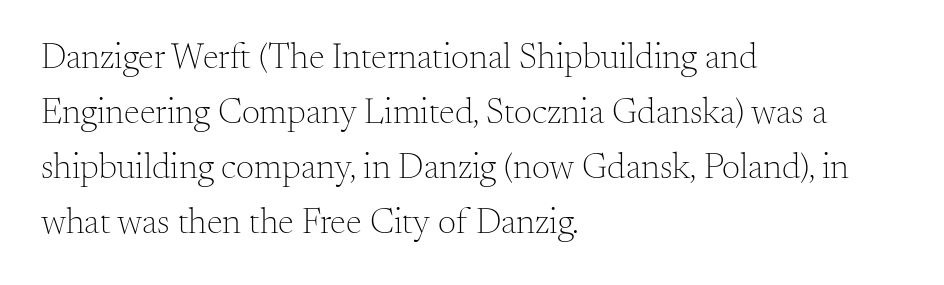
The image shows 36 px light serif type, upright; set left-aligned, normal line spacing (1.53x), normal letter spacing, not underlined; medium stroke contrast and a small x-height.
